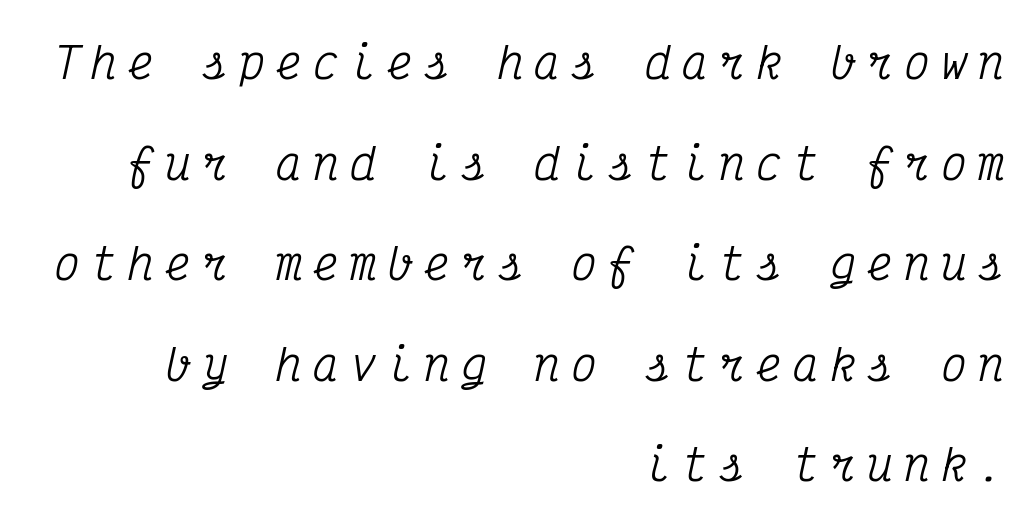
The image shows 43 px condensed serif type, italic (leaning right), monospaced; set right-aligned, loose line spacing (2.34x), unusually wide letter spacing (+0.26 em), not underlined; medium stroke contrast and a medium x-height.
